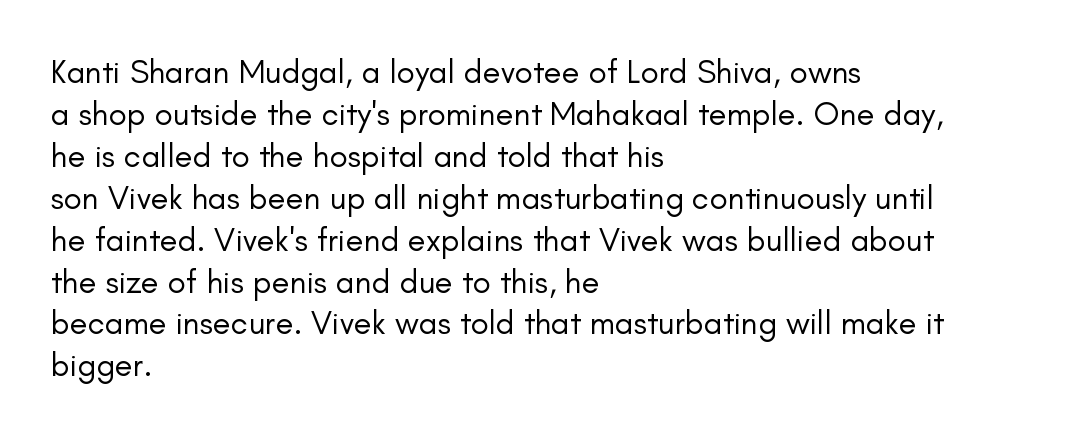
The image shows 33 px regular-weight sans-serif type, upright; set left-aligned, normal line spacing (1.27x), normal letter spacing, not underlined; low stroke contrast and a small x-height.
